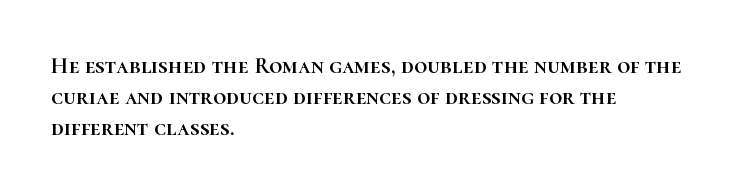
{"italic": "no", "underline": "no", "align": "left", "line_spacing": "normal", "line_spacing_ratio": 1.35, "letter_spacing": "normal", "letter_spacing_em": 0.0, "glyph_px": 23}
